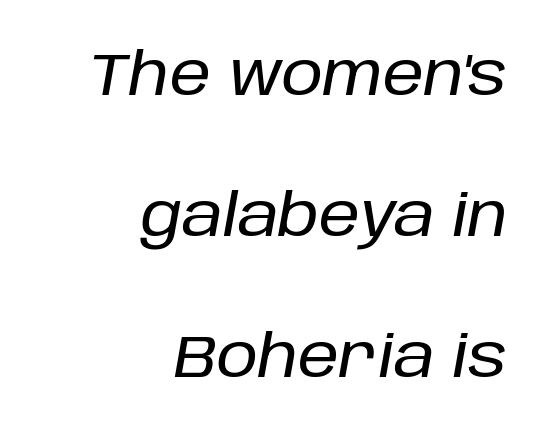
The image shows 59 px text type, italic (leaning right); set right-aligned, loose line spacing (2.39x), normal letter spacing, not underlined; low stroke contrast and a large x-height.
